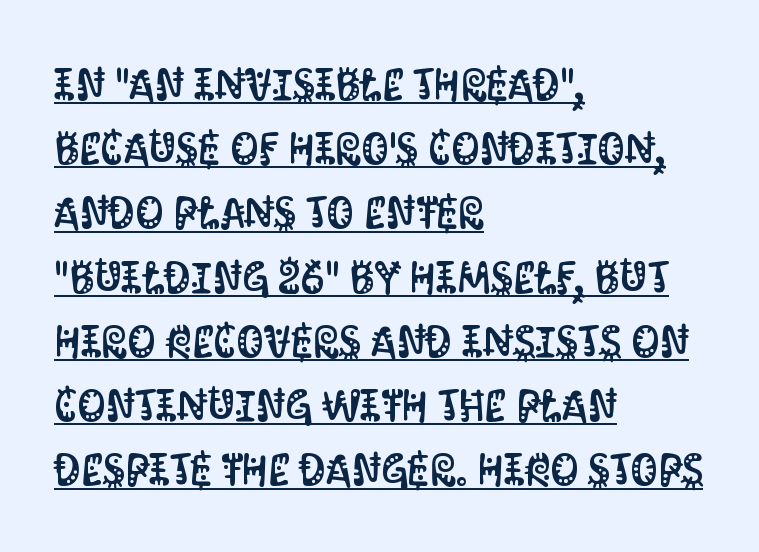
The image shows 44 px condensed sans-serif type, upright; set left-aligned, normal line spacing (1.46x), normal letter spacing, underlined; medium stroke contrast and a large x-height.
